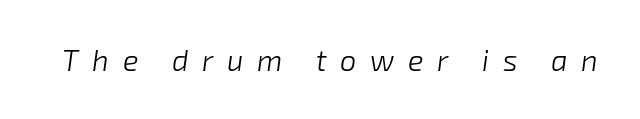
{"italic": "yes", "lean": "right", "slant_degrees": 8, "bold": "no", "weight": "light", "width": "normal", "stroke_contrast": "low", "x_height": "medium", "monospaced": "no", "underline": "no", "letter_spacing": "wide", "letter_spacing_em": 0.47, "glyph_px": 29}
